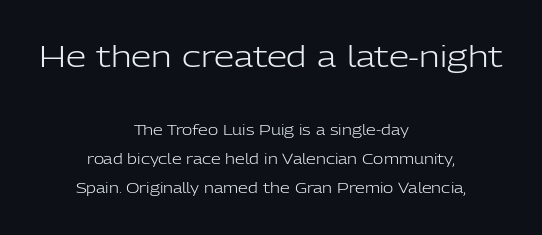
{"serif": "no", "italic": "no", "bold": "no", "weight": "light", "width": "normal", "stroke_contrast": "low", "x_height": "medium", "monospaced": "no", "underline": "no", "align": "center", "line_spacing": "loose", "line_spacing_ratio": 2.06, "letter_spacing": "normal", "letter_spacing_em": 0.0, "larger_block": "first", "size_ratio": 2.07, "glyph_px": 29}
